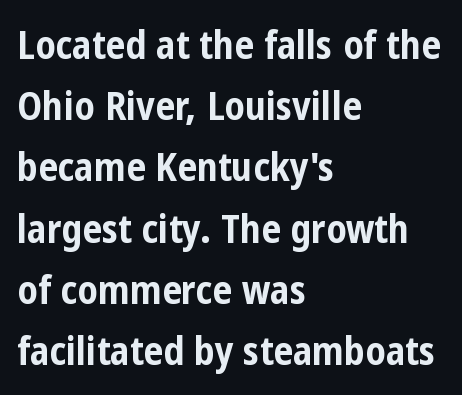
The image shows 39 px bold, condensed sans-serif type, upright; set left-aligned, normal line spacing (1.57x), normal letter spacing, not underlined; low stroke contrast and a medium x-height.
